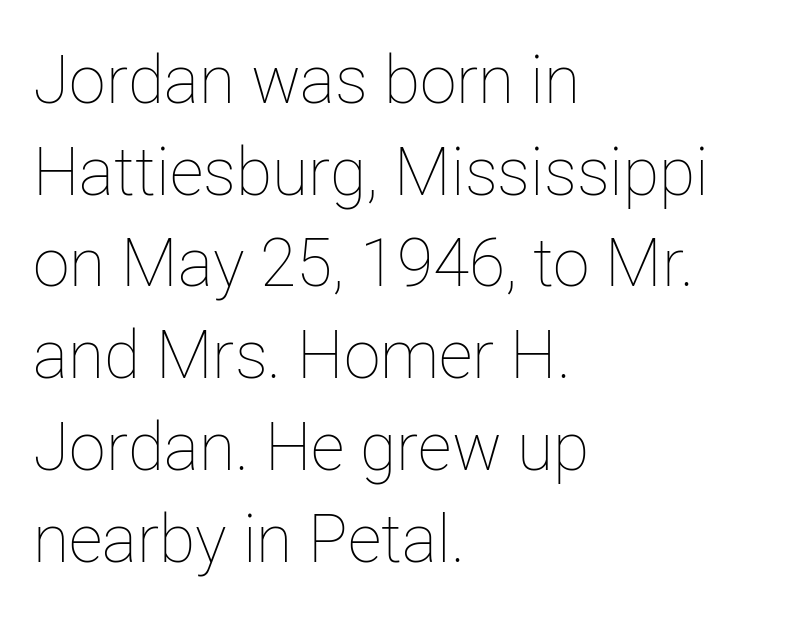
The paragraph has a hard left edge and a soft right edge. Stroke mass is kept to a normal reading level or below. Glance below the letters and you will spot only blank space. Italic: no, the glyphs are upright roman. A typesetter would call this leading conventional body-copy spacing. Note the varied advance widths — an 'i' is clearly narrower than an 'm'.
